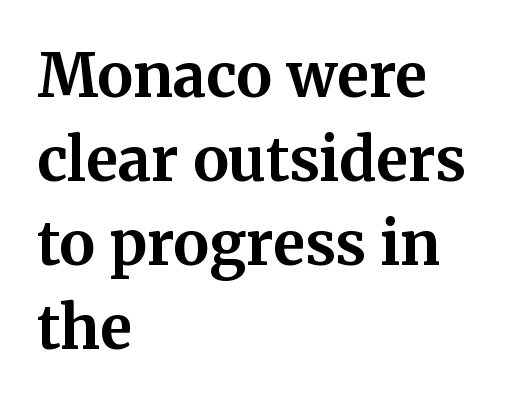
{"serif": "yes", "italic": "no", "bold": "yes", "weight": "bold", "width": "normal", "stroke_contrast": "medium", "x_height": "medium", "monospaced": "no", "underline": "no", "align": "left", "line_spacing": "normal", "line_spacing_ratio": 1.4, "letter_spacing": "normal", "letter_spacing_em": 0.0, "glyph_px": 60}
